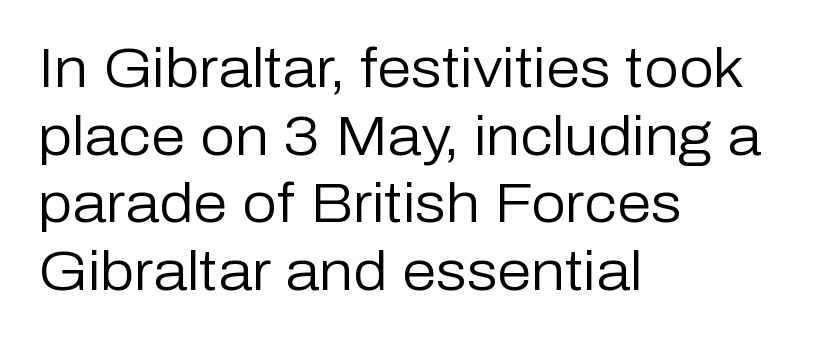
{"serif": "no", "italic": "no", "bold": "no", "weight": "regular", "width": "normal", "stroke_contrast": "low", "x_height": "medium", "monospaced": "no", "underline": "no", "align": "left", "line_spacing_ratio": 1.23, "letter_spacing": "normal", "letter_spacing_em": 0.0, "glyph_px": 55}
